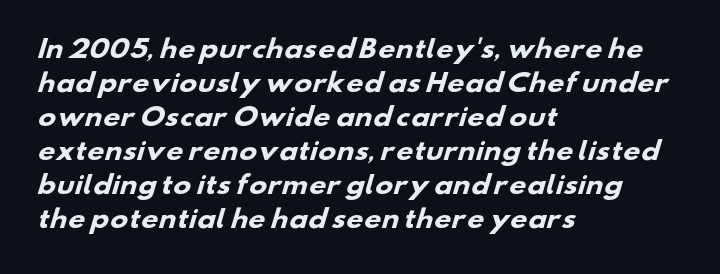
The image shows 24 px bold type; set left-aligned, normal line spacing (1.42x), normal letter spacing, not underlined.
